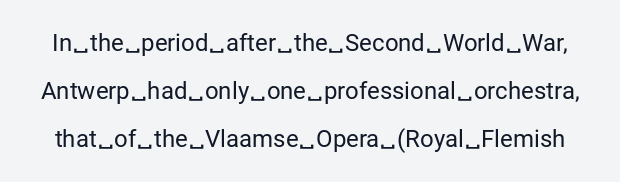
Has an underline been added? It has not. A typesetter would call this zero additional tracking. Is there any slant? The stems are plumb. The block of text is sparse from top to bottom, with ample space between rows.
